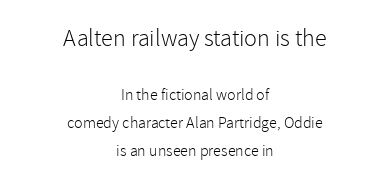
{"italic": "no", "bold": "no", "underline": "no", "align": "center", "line_spacing_ratio": 1.77, "letter_spacing": "normal", "letter_spacing_em": 0.0, "larger_block": "first", "size_ratio": 1.5, "glyph_px": 24}
